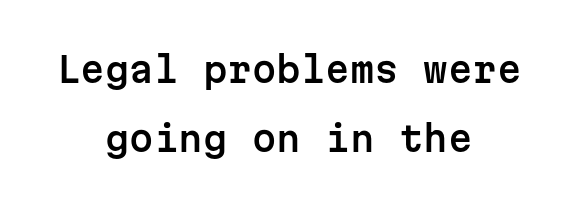
Q: Is the text italic (slanted)? A: No, it is upright.
Q: Is the typeface a serif or a sans-serif typeface? A: Sans-serif.
Q: Is the text underlined? A: No.
Q: How is the paragraph aligned? A: Centered.
Q: Is the spacing between letters normal or unusually wide? A: Normal.
Q: Is the spacing between lines tight, normal or loose? A: Loose.
Q: Width (condensed, normal, or wide)? A: Normal.
Q: Stroke contrast? A: Low.
Q: x-height? A: Medium.
Q: Monospaced? A: Yes.
